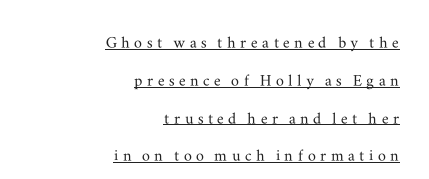
Like a heading marked for emphasis, these lines bear an underscore. Rendered with straight, roman letterforms. Substantial extra tracking has been applied to these lines. One-word summary of the alignment: right.
